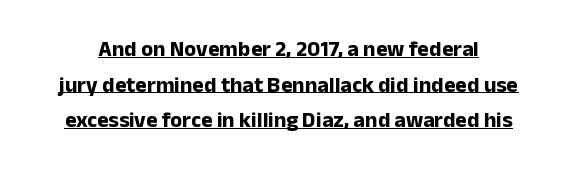
The image shows 22 px bold type, upright; set normal line spacing (1.62x), normal letter spacing, underlined.
